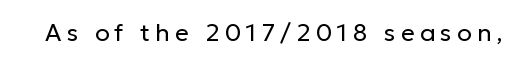
Stroke mass is kept to a normal reading level or below. The glyphs are unaccompanied by any horizontal stroke below them. Look at the tracking — it's clearly loosened, letters drifting apart. Every character sits straight up, as roman type does.
